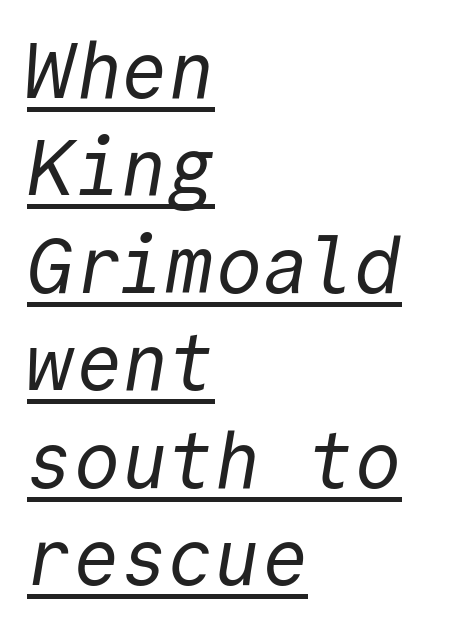
Q: Is the text bold? A: No.
Q: Is the typeface a serif or a sans-serif typeface? A: Sans-serif.
Q: Is the text underlined? A: Yes.
Q: How is the paragraph aligned? A: Left-aligned.
Q: Is the spacing between letters normal or unusually wide? A: Normal.
Q: Is the spacing between lines tight, normal or loose? A: Normal.
Q: Width (condensed, normal, or wide)? A: Normal.
Q: x-height? A: Medium.
Q: Monospaced? A: Yes.
